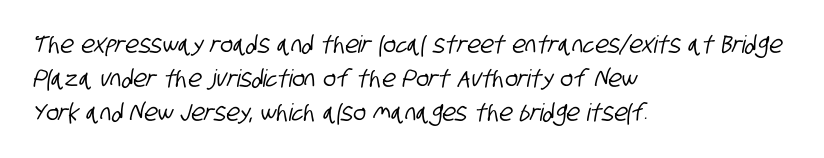
Q: Is the text underlined? A: No.
Q: How is the paragraph aligned? A: Left-aligned.
Q: Is the spacing between letters normal or unusually wide? A: Normal.
Q: Is the spacing between lines tight, normal or loose? A: Normal.
